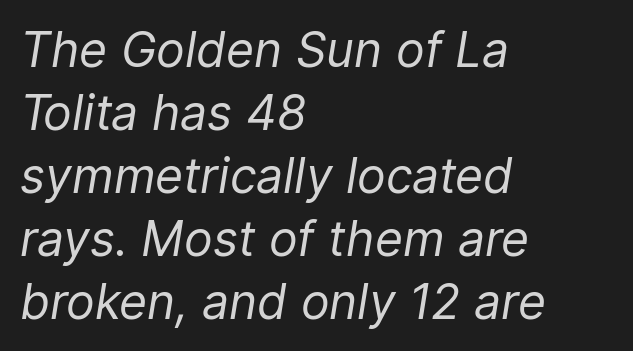
{"italic": "yes", "lean": "right", "slant_degrees": 9, "bold": "no", "weight": "regular", "width": "normal", "stroke_contrast": "low", "x_height": "medium", "monospaced": "no", "underline": "no", "align": "left", "line_spacing": "normal", "line_spacing_ratio": 1.31, "letter_spacing": "normal", "letter_spacing_em": 0.0, "glyph_px": 48}
